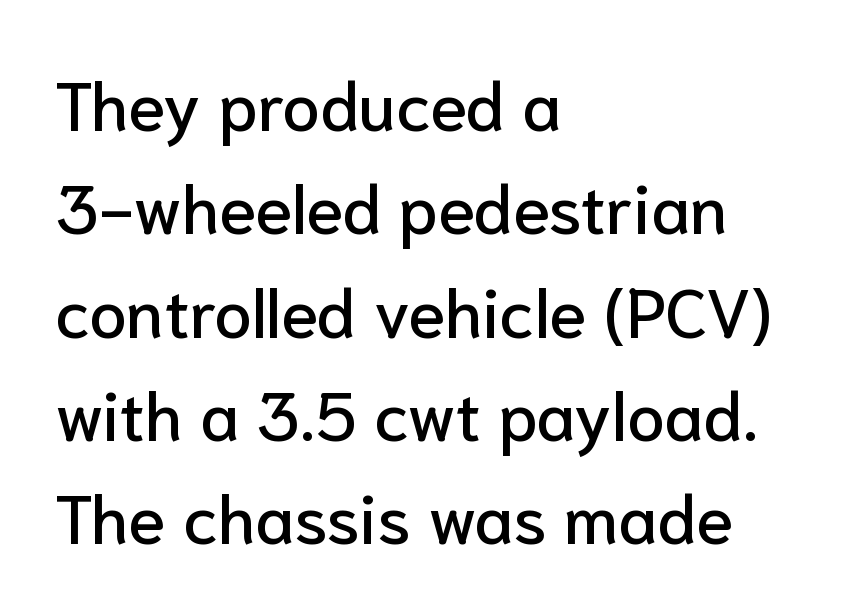
{"serif": "no", "italic": "no", "width": "normal", "stroke_contrast": "low", "x_height": "medium", "monospaced": "no", "underline": "no", "align": "left", "line_spacing": "normal", "line_spacing_ratio": 1.52, "letter_spacing": "normal", "letter_spacing_em": 0.0, "glyph_px": 68}
